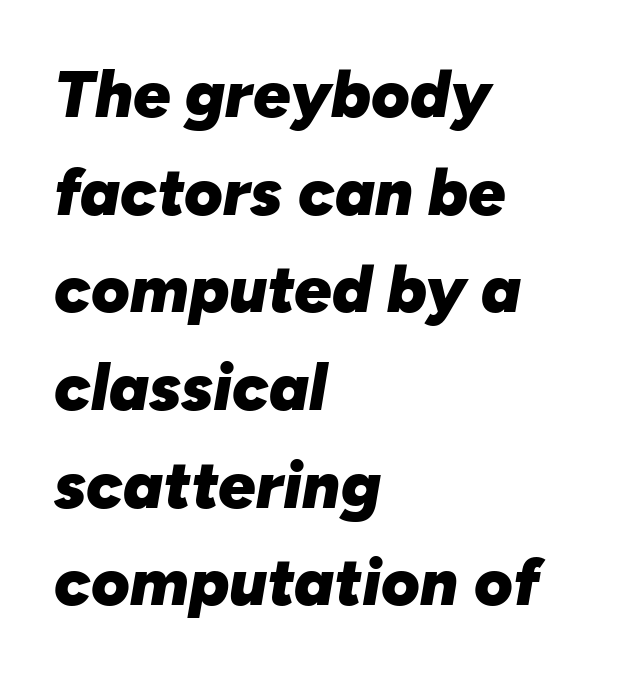
The image shows 66 px heavy type, italic (leaning right); set left-aligned, normal line spacing (1.48x), normal letter spacing, not underlined; low stroke contrast and a medium x-height.
